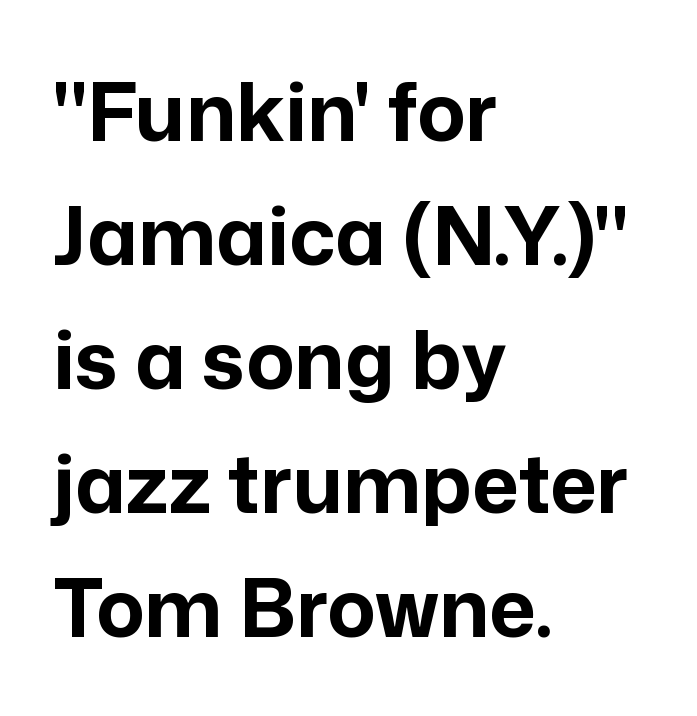
Thick stems and heavy bowls — unmistakably bold. Visually the block forms a straight wall on the left and a jagged coastline on the right. The baseline area is clear. This sample has the flowing, uneven cadence of proportional lettering. One glance says typical: line gaps are just what's usual. Honestly, the letter spacing is just normal — you wouldn't notice it.
